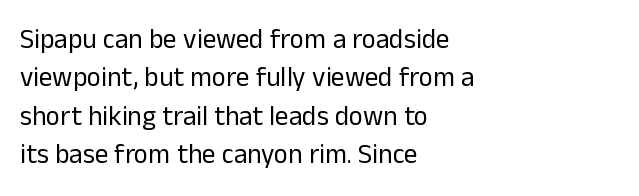
{"italic": "no", "bold": "no", "underline": "no", "align": "left", "line_spacing": "normal", "line_spacing_ratio": 1.42, "letter_spacing": "normal", "letter_spacing_em": 0.0, "glyph_px": 27}
